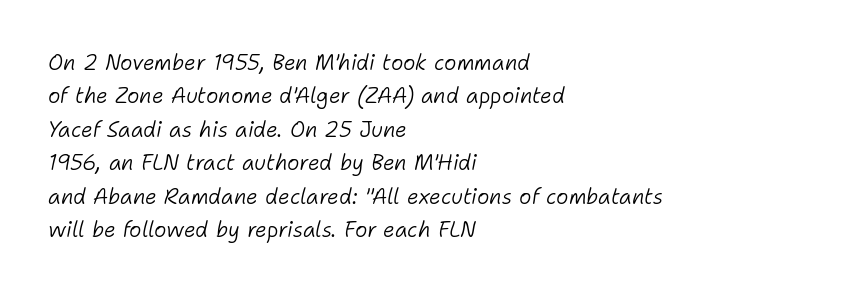
Has an underline been added? It has not. The letters are slanted; this is an italic face. Regular leading. The typesetting does not lean heavy: it is not bold. The tracking reads as untouched default to a designer's eye. If you drew a ruler down the left edge, every line would touch it.
